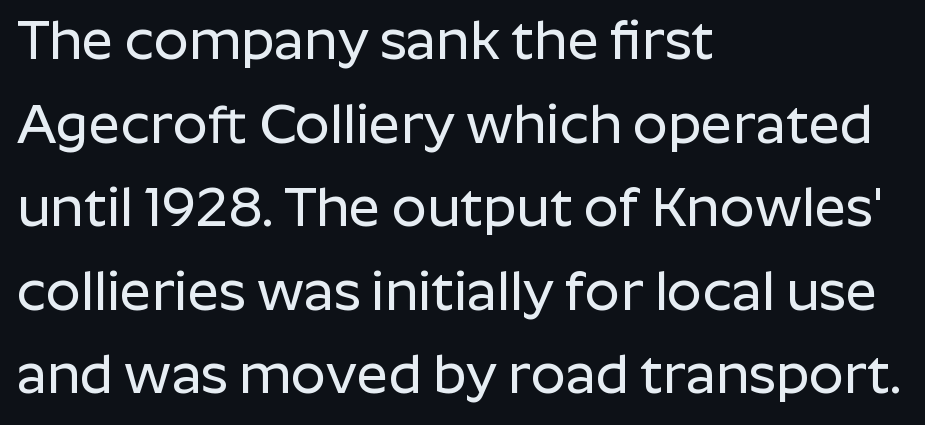
The passage shown is typeset with a sans-serif family. Typeset ragged right — the left edge is the straight one. The face used here is proportionally spaced, like ordinary book or web type. Italic? Not at all — the glyphs are vertical. Honestly, the letter spacing is just normal — you wouldn't notice it. The designer left line spacing at the default.
